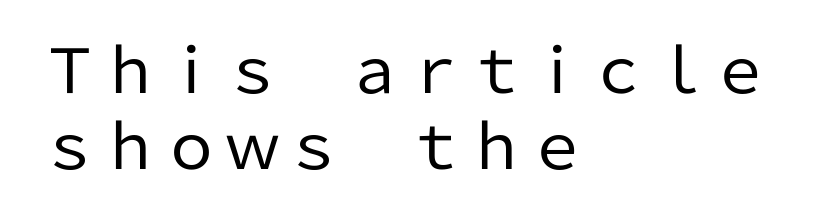
Q: Is the text bold? A: No.
Q: Is the text italic (slanted)? A: No, it is upright.
Q: Is the typeface a serif or a sans-serif typeface? A: Sans-serif.
Q: Is the text underlined? A: No.
Q: How is the paragraph aligned? A: Left-aligned.
Q: Is the spacing between letters normal or unusually wide? A: Normal.
Q: Is the spacing between lines tight, normal or loose? A: Normal.
Q: Width (condensed, normal, or wide)? A: Normal.
Q: Stroke contrast? A: Low.
Q: x-height? A: Medium.
Q: Monospaced? A: No.
